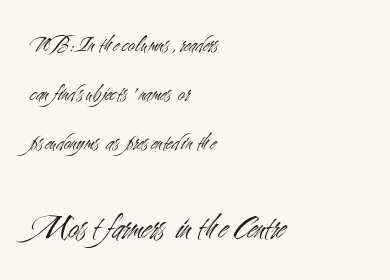
The vertical gap from one line to the next is large. Words float on clear page, feet unadorned. The text was rendered using a sans face with plain stroke endings. These lines are rendered in a variable-pitch font. Heaviness? Minimal to ordinary, like unemphasized prose.
